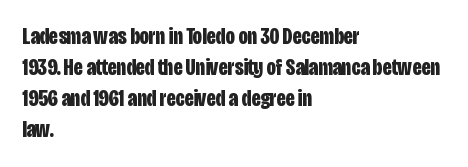
The image shows 23 px bold type, upright; set left-aligned, normal line spacing (1.35x), normal letter spacing, not underlined.
